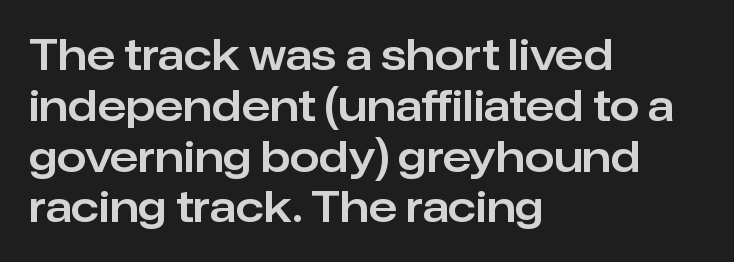
{"serif": "no", "italic": "no", "width": "normal", "stroke_contrast": "low", "x_height": "medium", "monospaced": "no", "underline": "no", "align": "left", "line_spacing_ratio": 1.21, "letter_spacing": "normal", "letter_spacing_em": 0.0, "glyph_px": 42}
